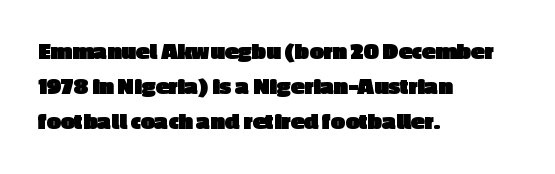
The image shows 25 px bold type, upright; set left-aligned, normal line spacing (1.4x), normal letter spacing, not underlined.
